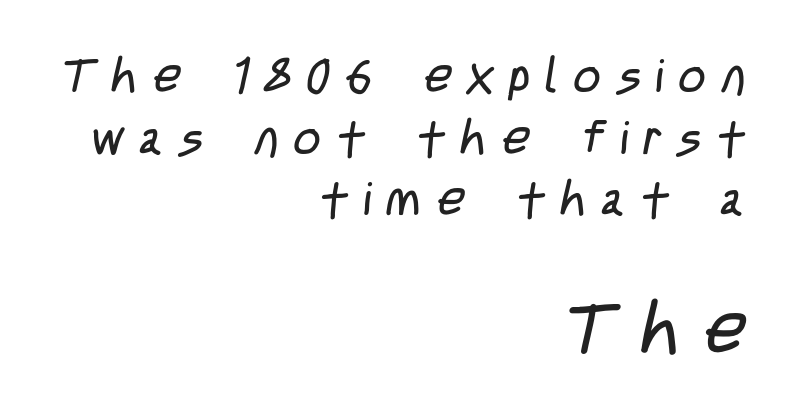
I'd call this a sans setting — the letters go barefoot. Here the glyphs are tracked loosely, breaking word shapes into spaced letters. These two chunks differ in scale, with the bottom chunk taking the larger measure. Note the varied advance widths — an 'i' is clearly narrower than an 'm'.
